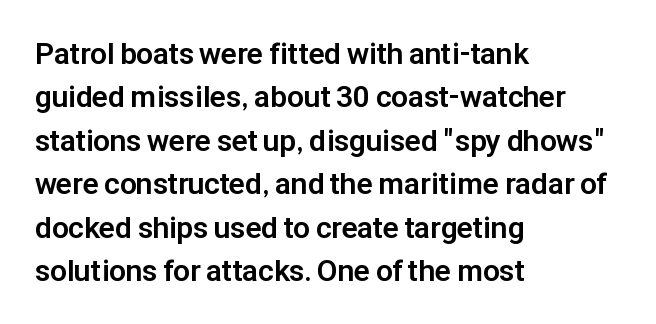
Words float on clear page, feet unadorned. Vertical strokes here are truly vertical. Typographic density is high because the face is bold. Spacing between characters is what you'd get straight out of the box. Every row of glyphs begins at an identical x-position on the left.
